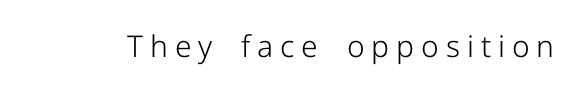
{"serif": "no", "italic": "no", "bold": "no", "weight": "light", "width": "normal", "stroke_contrast": "low", "x_height": "medium", "monospaced": "no", "underline": "no", "letter_spacing": "wide", "letter_spacing_em": 0.23, "glyph_px": 30}
